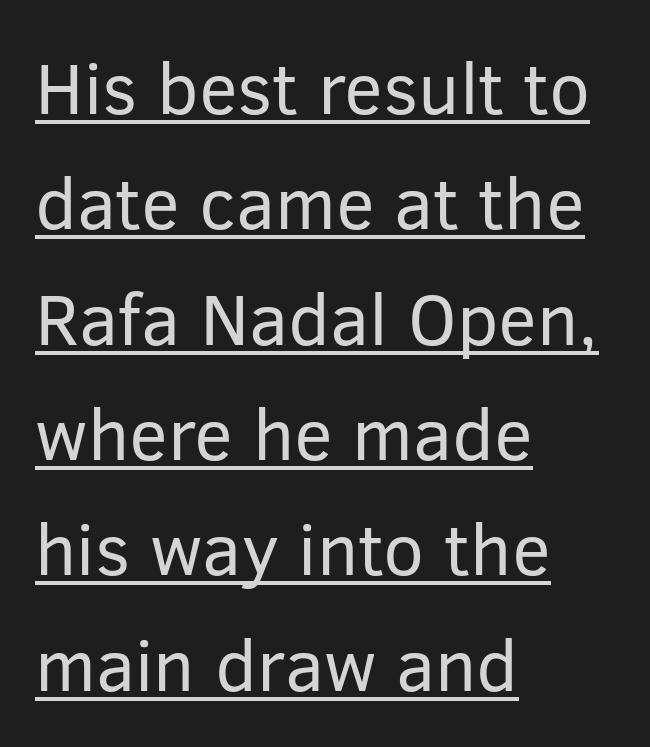
The image shows 73 px regular-weight sans-serif type, upright; set left-aligned, normal line spacing (1.58x), normal letter spacing, underlined; low stroke contrast and a medium x-height.
